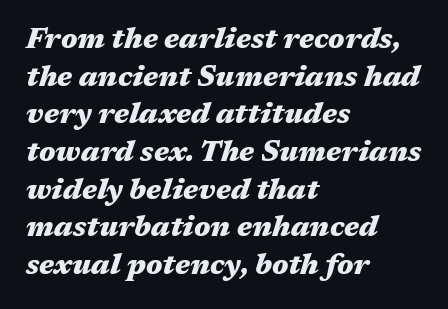
{"italic": "yes", "lean": "right", "slant_degrees": 17, "bold": "yes", "weight": "heavy", "width": "wide", "stroke_contrast": "medium", "x_height": "medium", "monospaced": "no", "underline": "no", "align": "left", "line_spacing": "normal", "line_spacing_ratio": 1.3, "letter_spacing": "normal", "letter_spacing_em": 0.0, "glyph_px": 29}
